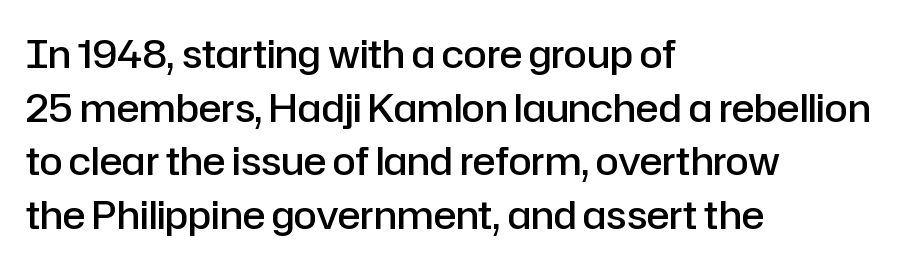
Every row of glyphs begins at an identical x-position on the left. Here the designer chose a conventional face with non-uniform glyph widths. The line-height multiplier appears to be the usual default. Upright lettering throughout. The strokes are fattened partway — semibold, not bold.
